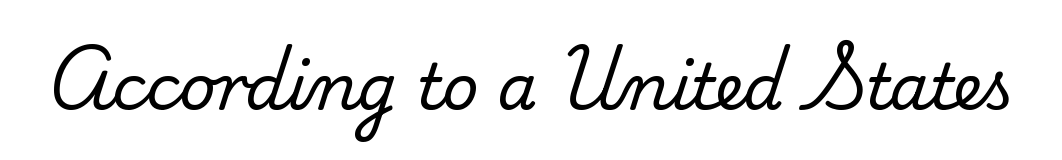
Looks like regular typesetting: each glyph gets only the width it needs. Just letters on the line, the space beneath them empty. In terms of letterspacing, this is plain default setting. Serif or sans? Serif — the stroke terminals have little feet.
